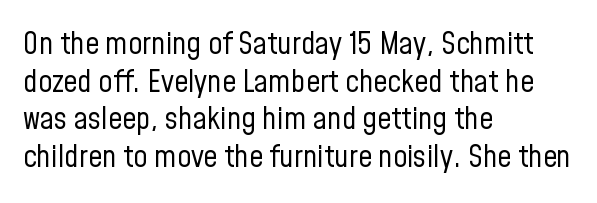
{"serif": "no", "italic": "no", "bold": "no", "weight": "regular", "width": "condensed", "stroke_contrast": "low", "x_height": "medium", "monospaced": "no", "underline": "no", "align": "left", "line_spacing_ratio": 1.21, "letter_spacing": "normal", "letter_spacing_em": 0.0, "glyph_px": 31}
